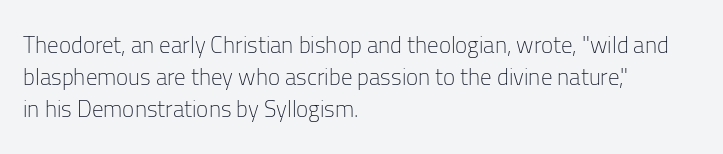
Caption: standard tracking, unaltered. Does the leading feel generous? No, just average. The lines are quadded left. Check the space under the baseline: it is left empty.
